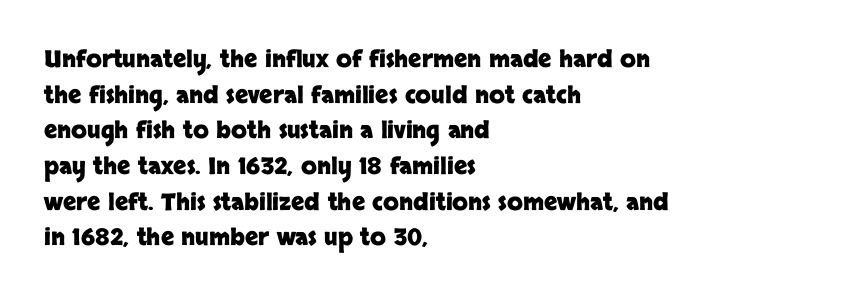
Is the block centered? No — it sits flush against the left margin. A full-strength bold gives these letters their thick strokes. The zone under the glyphs is completely vacant. This sample uses an upright cut, with every glyph sitting square on the baseline. The passage shown has conventional tracking throughout. The line-height multiplier appears to be the usual default.
